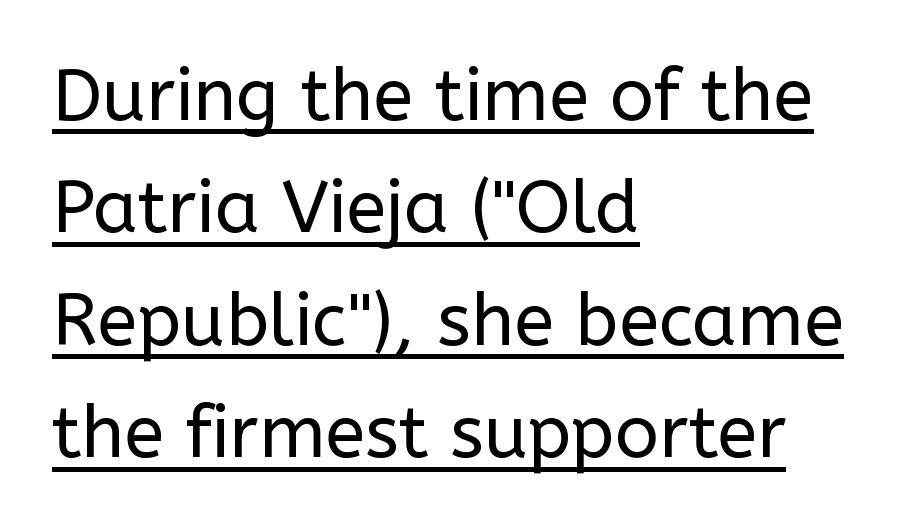
Whoever set this chose a conventional vertical rhythm. Every word sits above its own underline. Every stem runs plumb, perpendicular to the baseline. Are there feet on the stems? There aren't — it's a sans.
